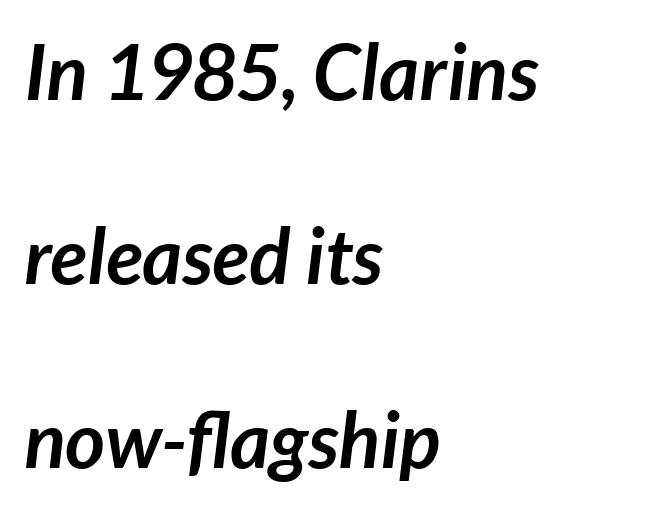
Q: Is the text bold? A: Yes.
Q: Is the text italic (slanted)? A: Yes, it leans right by about 7 degrees.
Q: Is the text underlined? A: No.
Q: How is the paragraph aligned? A: Left-aligned.
Q: Is the spacing between letters normal or unusually wide? A: Normal.
Q: Is the spacing between lines tight, normal or loose? A: Loose.
Q: Width (condensed, normal, or wide)? A: Normal.
Q: Stroke contrast? A: Low.
Q: x-height? A: Medium.
Q: Monospaced? A: No.
